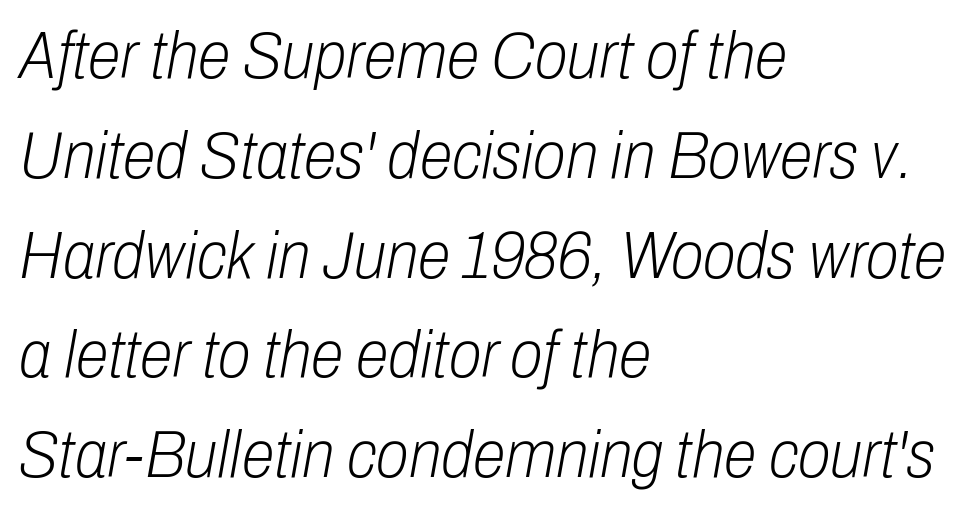
{"italic": "yes", "lean": "right", "slant_degrees": 10, "bold": "no", "weight": "light", "width": "condensed", "stroke_contrast": "low", "x_height": "medium", "monospaced": "no", "underline": "no", "align": "left", "line_spacing": "normal", "line_spacing_ratio": 1.49, "letter_spacing": "normal", "letter_spacing_em": 0.0, "glyph_px": 67}
